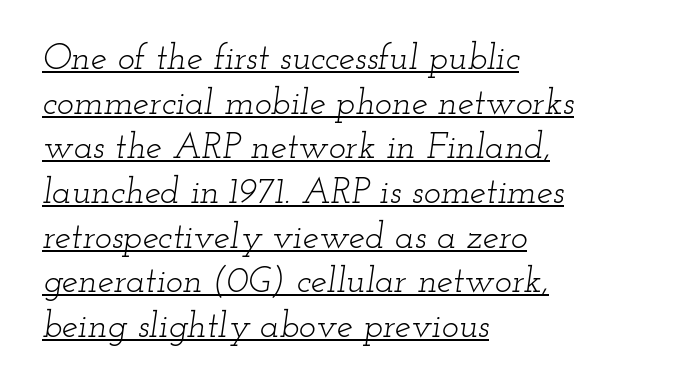
The type family on display is of the serif kind. Reading down the block, your eye returns to a fixed left position each line. This rendering features underlined lettering. Do the characters align in a grid? No, the font is proportional. Weight: not bold — regular or lighter.
